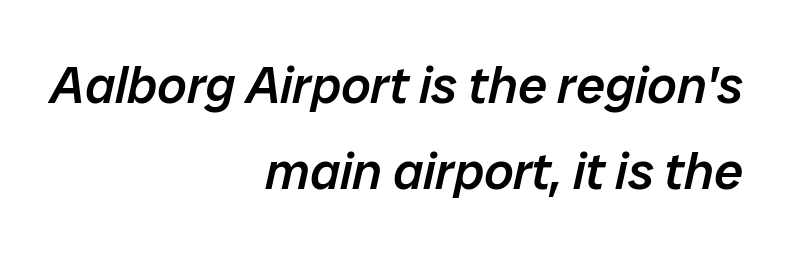
Q: Is the text bold? A: Semi-bold.
Q: Is the text italic (slanted)? A: Yes, it leans right by about 12 degrees.
Q: Is the text underlined? A: No.
Q: How is the paragraph aligned? A: Right-aligned.
Q: Is the spacing between letters normal or unusually wide? A: Normal.
Q: Is the spacing between lines tight, normal or loose? A: Normal.
Q: Width (condensed, normal, or wide)? A: Normal.
Q: Stroke contrast? A: Low.
Q: x-height? A: Medium.
Q: Monospaced? A: No.
